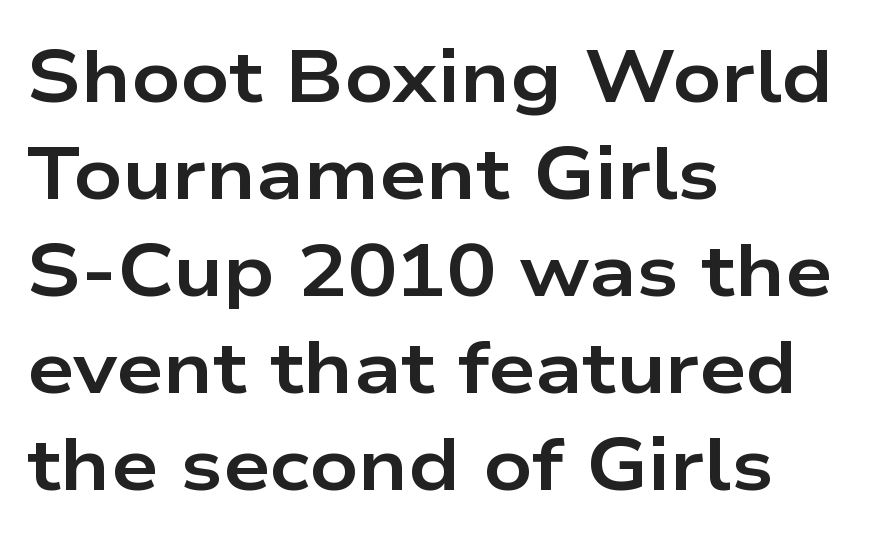
This sample has the flowing, uneven cadence of proportional lettering. Horizontally, the lines are justified to the leading edge only. The type sits square on the baseline with zero lean. The passage shown is not underscored anywhere.
